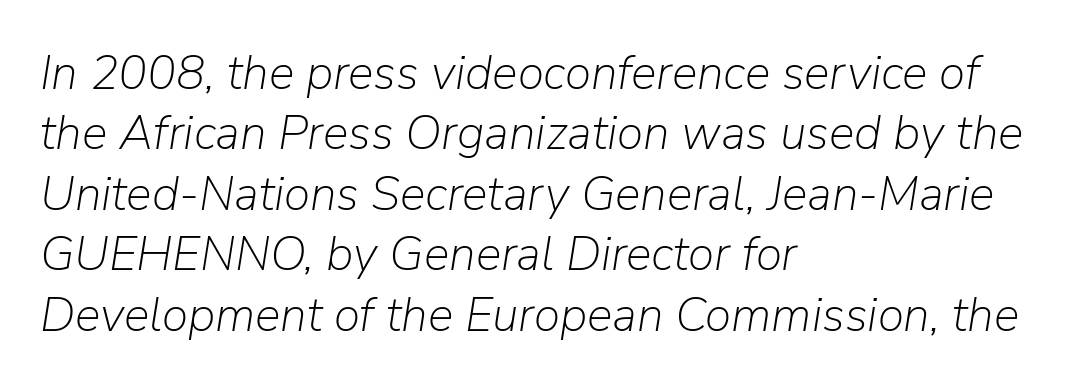
No heavy texture on the line: the type isn't bold. These lines are rendered in a variable-pitch font. The lines are quadded left. Spacing between characters is what you'd get straight out of the box. Every character sits at an angle, as italics do.
